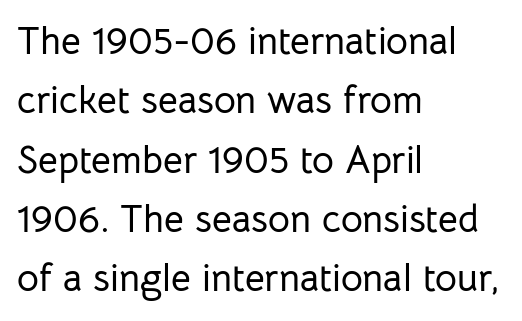
{"serif": "no", "italic": "no", "width": "normal", "stroke_contrast": "low", "x_height": "medium", "monospaced": "no", "underline": "no", "align": "left", "line_spacing": "normal", "line_spacing_ratio": 1.56, "letter_spacing": "normal", "letter_spacing_em": 0.0, "glyph_px": 38}
